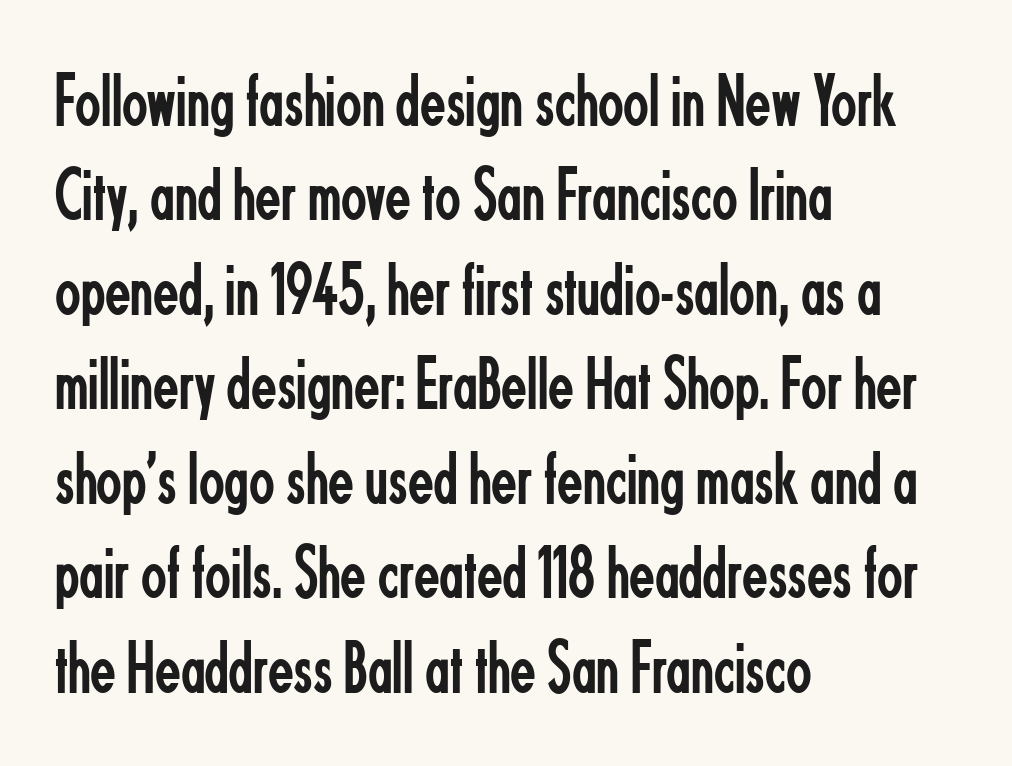
{"serif": "no", "italic": "no", "bold": "no", "weight": "regular", "width": "condensed", "stroke_contrast": "low", "x_height": "small", "monospaced": "no", "underline": "no", "align": "left", "line_spacing": "normal", "line_spacing_ratio": 1.26, "letter_spacing": "normal", "letter_spacing_em": 0.0, "glyph_px": 75}
